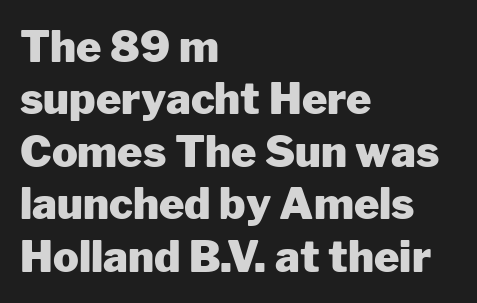
A bare baseline throughout the passage. Here the designer chose a conventional face with non-uniform glyph widths. In terms of posture, this sample is upright. The text was rendered using a sans face with plain stroke endings. As a designer I'd log this as weight 700, bold. Characters follow at the spacing the type designer built in.
